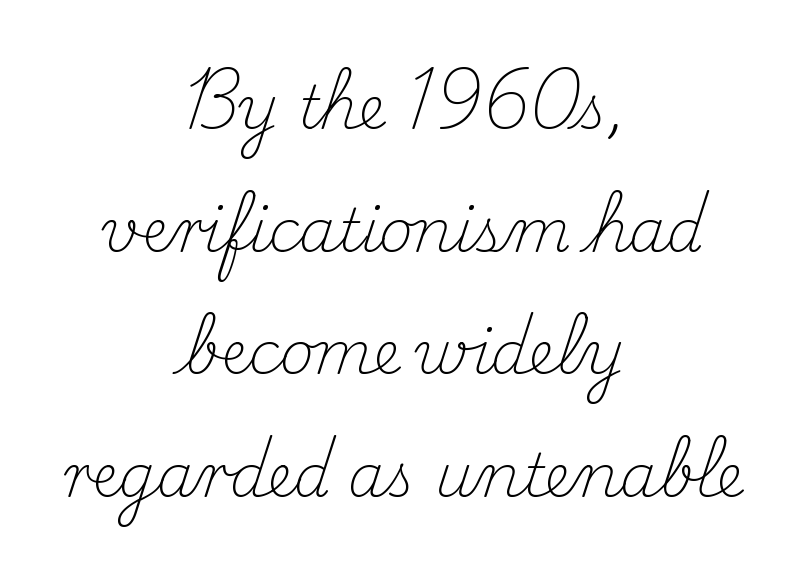
Stroke mass is kept to a normal reading level or below. Has an underline been added? It has not. To sum up the face: it has serifs.
